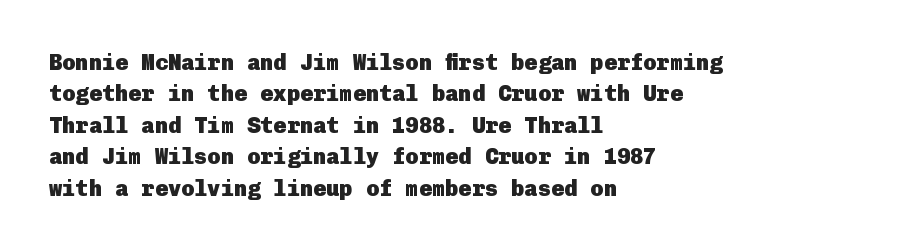
The image shows 22 px bold type, upright; set left-aligned, normal line spacing (1.43x), normal letter spacing, not underlined.
